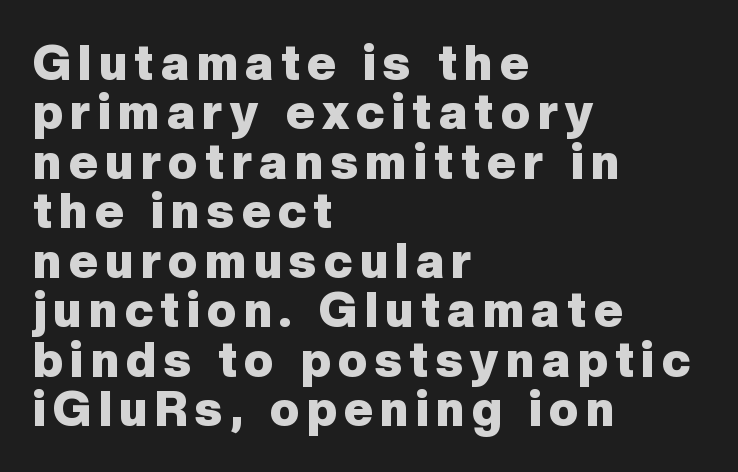
{"serif": "no", "italic": "no", "bold": "yes", "weight": "heavy", "width": "normal", "stroke_contrast": "low", "x_height": "medium", "monospaced": "no", "underline": "no", "align": "left", "line_spacing": "tight", "line_spacing_ratio": 1.01, "glyph_px": 49}
